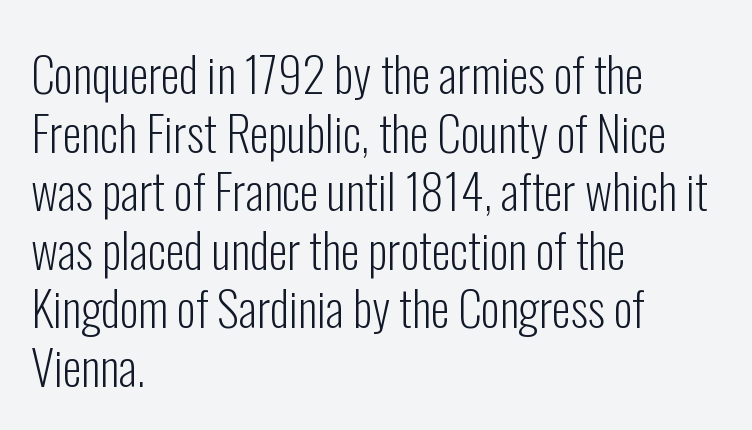
Line starts are locked; line ends wander. No extra ink here — the face is not bold. Posture: upright roman. This sample has the flowing, uneven cadence of proportional lettering. Any mark beneath the type? The region is blank.
